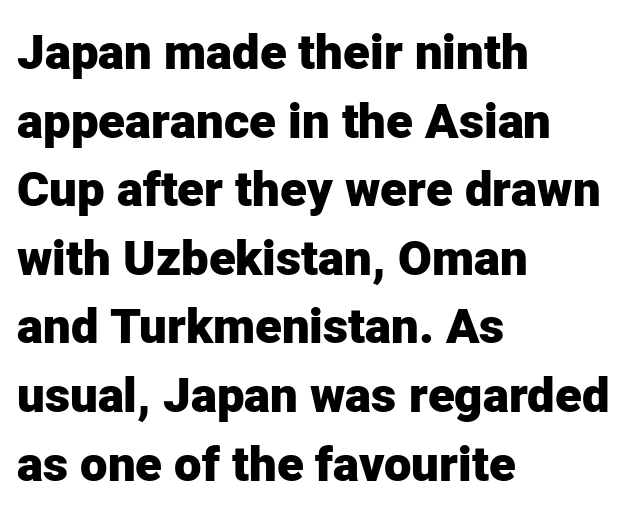
{"serif": "no", "italic": "no", "bold": "yes", "weight": "heavy", "width": "normal", "stroke_contrast": "low", "x_height": "medium", "monospaced": "no", "underline": "no", "align": "left", "line_spacing": "normal", "line_spacing_ratio": 1.4, "letter_spacing": "normal", "letter_spacing_em": 0.0, "glyph_px": 49}
